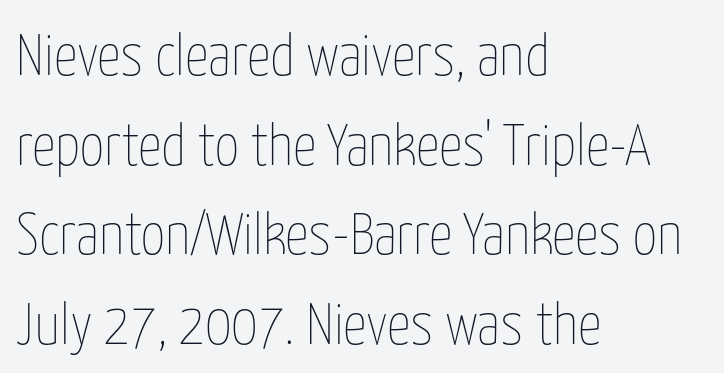
Q: Is the text bold? A: No.
Q: Is the text italic (slanted)? A: No, it is upright.
Q: Is the text underlined? A: No.
Q: How is the paragraph aligned? A: Left-aligned.
Q: Is the spacing between letters normal or unusually wide? A: Normal.
Q: Is the spacing between lines tight, normal or loose? A: Normal.
Q: Width (condensed, normal, or wide)? A: Condensed.
Q: Stroke contrast? A: Low.
Q: x-height? A: Medium.
Q: Monospaced? A: No.
